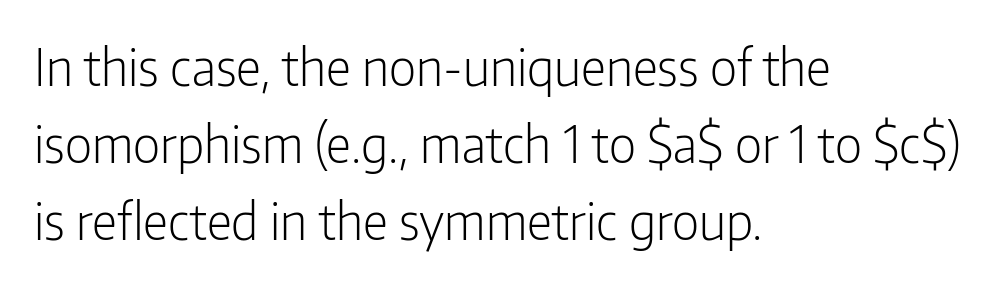
The image shows 50 px light, condensed sans-serif type, upright; set left-aligned, normal line spacing (1.54x), normal letter spacing, not underlined; low stroke contrast and a medium x-height.
